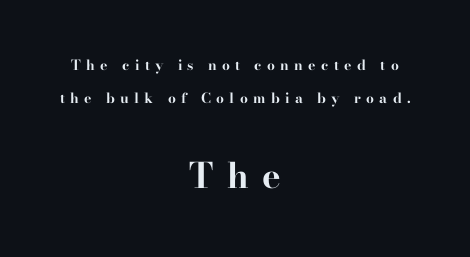
The image shows 35 px bold, wide serif type, upright; set centered, loose line spacing (2.37x), unusually wide letter spacing (+0.38 em), not underlined; the second (bottom) block is 2.5x larger; high stroke contrast and a small x-height.
